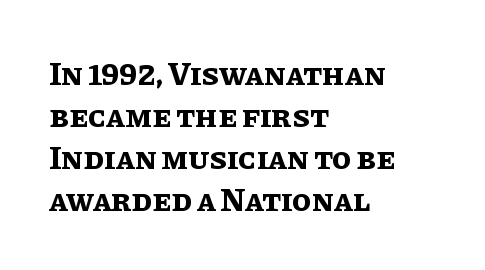
{"italic": "no", "bold": "yes", "weight": "bold", "width": "normal", "stroke_contrast": "low", "x_height": "large", "monospaced": "no", "underline": "no", "align": "left", "line_spacing": "normal", "line_spacing_ratio": 1.31, "letter_spacing": "normal", "letter_spacing_em": 0.0, "glyph_px": 32}
